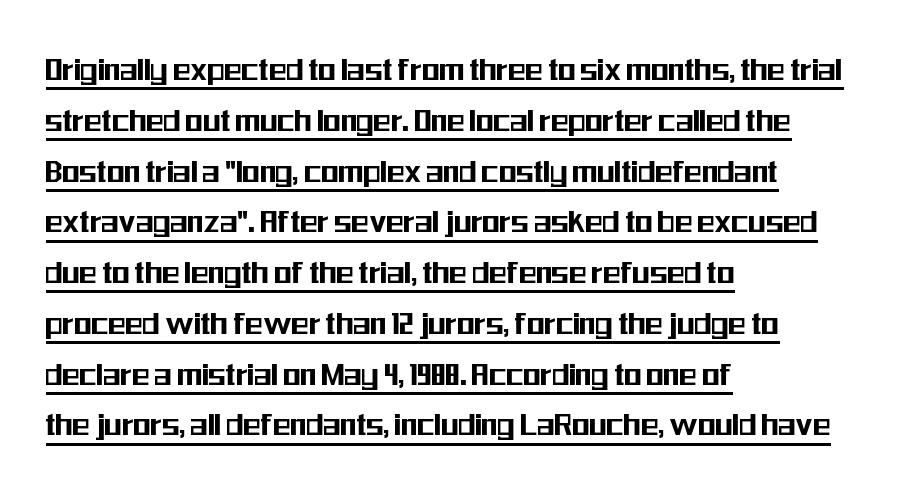
{"serif": "no", "italic": "no", "width": "condensed", "stroke_contrast": "medium", "x_height": "medium", "monospaced": "no", "underline": "yes", "align": "left", "line_spacing": "normal", "line_spacing_ratio": 1.41, "letter_spacing": "normal", "letter_spacing_em": 0.0, "glyph_px": 36}
